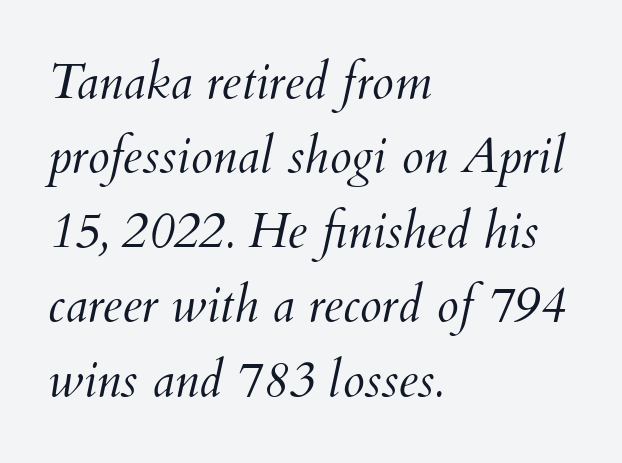
{"italic": "yes", "lean": "right", "slant_degrees": 12, "bold": "no", "weight": "light", "width": "normal", "stroke_contrast": "medium", "x_height": "small", "monospaced": "no", "underline": "no", "align": "left", "line_spacing": "normal", "line_spacing_ratio": 1.49, "letter_spacing": "normal", "letter_spacing_em": 0.0, "glyph_px": 50}
